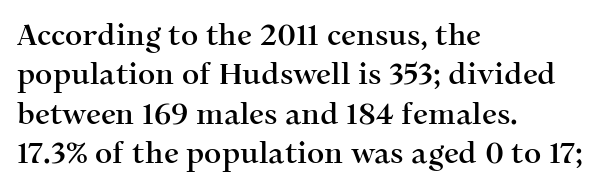
The image shows 30 px serif type, upright; set left-aligned, normal line spacing (1.31x), normal letter spacing, not underlined; medium stroke contrast and a medium x-height.
